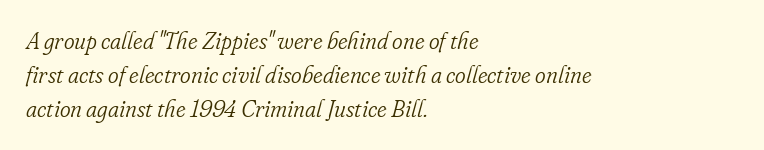
{"italic": "yes", "lean": "right", "slant_degrees": 16, "bold": "no", "underline": "no", "align": "left", "line_spacing": "normal", "line_spacing_ratio": 1.48, "letter_spacing": "normal", "letter_spacing_em": 0.0, "glyph_px": 23}
